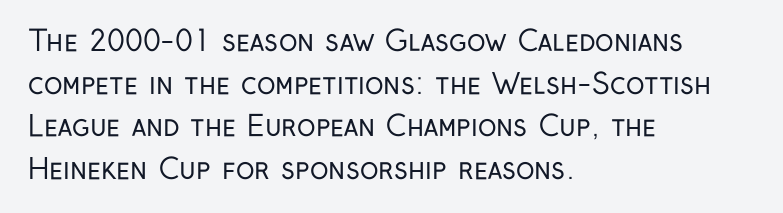
Q: Is the text bold? A: No.
Q: Is the text italic (slanted)? A: No, it is upright.
Q: Is the typeface a serif or a sans-serif typeface? A: Sans-serif.
Q: Is the text underlined? A: No.
Q: How is the paragraph aligned? A: Left-aligned.
Q: Is the spacing between letters normal or unusually wide? A: Normal.
Q: Is the spacing between lines tight, normal or loose? A: Normal.
Q: Width (condensed, normal, or wide)? A: Condensed.
Q: Stroke contrast? A: Low.
Q: x-height? A: Medium.
Q: Monospaced? A: No.
